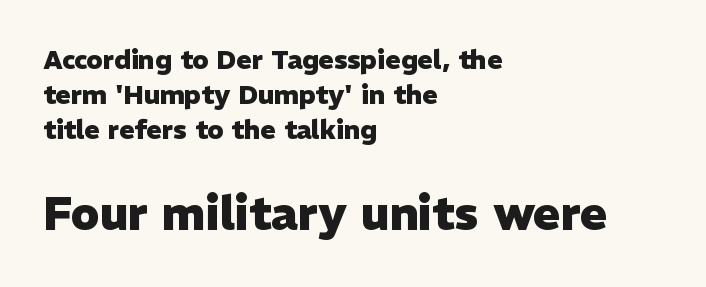
What kind of face is this? One without serifs — a sans. Notice how thick the strokes are: this is what a full bold looks like. Between one letter and the next there's only the usual sliver of space. Size contrast runs from small at the top to large at the bottom.
